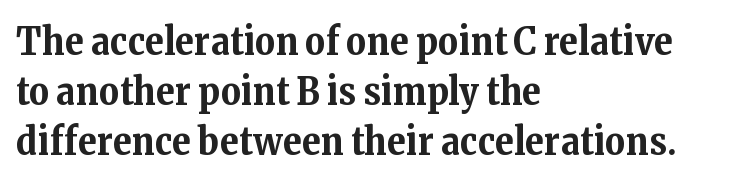
{"serif": "yes", "italic": "no", "bold": "yes", "weight": "bold", "width": "normal", "stroke_contrast": "medium", "x_height": "medium", "monospaced": "no", "underline": "no", "align": "left", "line_spacing": "normal", "line_spacing_ratio": 1.28, "letter_spacing": "normal", "letter_spacing_em": 0.0, "glyph_px": 39}
